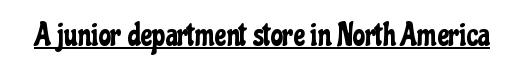
{"serif": "no", "italic": "no", "width": "condensed", "stroke_contrast": "low", "x_height": "medium", "monospaced": "no", "underline": "yes", "letter_spacing": "normal", "letter_spacing_em": 0.0, "glyph_px": 31}
